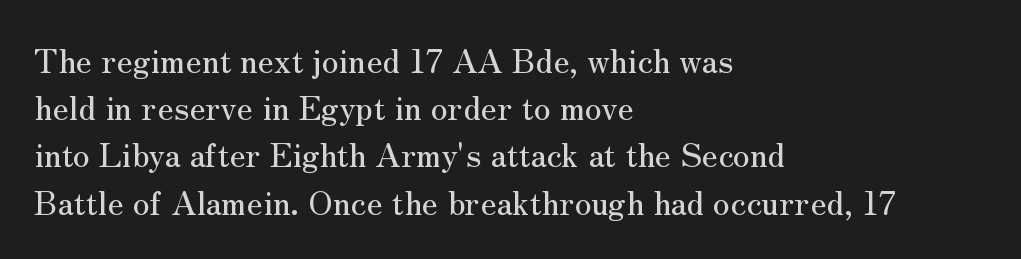
The image shows 33 px serif type, upright; set left-aligned, normal line spacing (1.43x), normal letter spacing, not underlined; medium stroke contrast and a small x-height.
